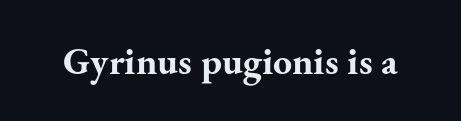
Q: Is the text bold? A: Yes.
Q: Is the text italic (slanted)? A: No, it is upright.
Q: Is the typeface a serif or a sans-serif typeface? A: Serif.
Q: Is the text underlined? A: No.
Q: Is the spacing between letters normal or unusually wide? A: Normal.
Q: Width (condensed, normal, or wide)? A: Normal.
Q: Stroke contrast? A: Medium.
Q: x-height? A: Small.
Q: Monospaced? A: No.
